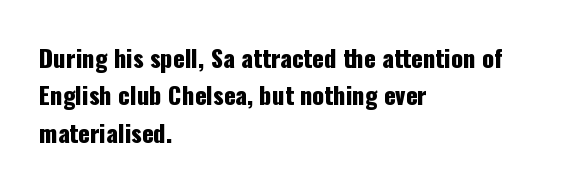
Q: Is the text italic (slanted)? A: No, it is upright.
Q: Is the text underlined? A: No.
Q: How is the paragraph aligned? A: Left-aligned.
Q: Is the spacing between letters normal or unusually wide? A: Normal.
Q: Is the spacing between lines tight, normal or loose? A: Normal.
